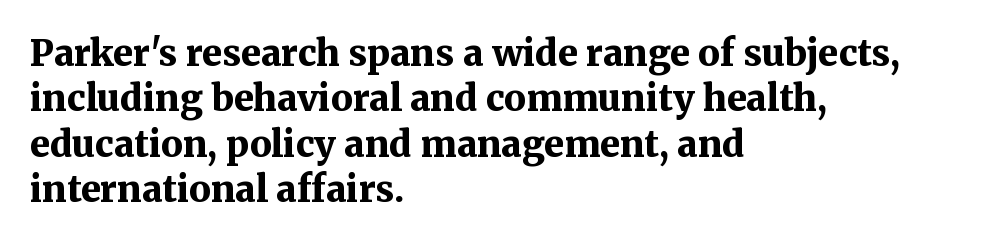
{"serif": "yes", "italic": "no", "bold": "yes", "weight": "bold", "width": "normal", "stroke_contrast": "medium", "x_height": "medium", "monospaced": "no", "underline": "no", "align": "left", "line_spacing": "normal", "line_spacing_ratio": 1.26, "letter_spacing": "normal", "letter_spacing_em": 0.0, "glyph_px": 36}
